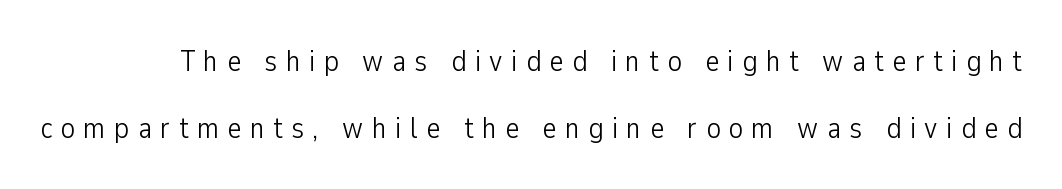
The image shows 30 px light, condensed sans-serif type, upright; set loose line spacing (2.22x), unusually wide letter spacing (+0.28 em), not underlined; low stroke contrast and a medium x-height.
